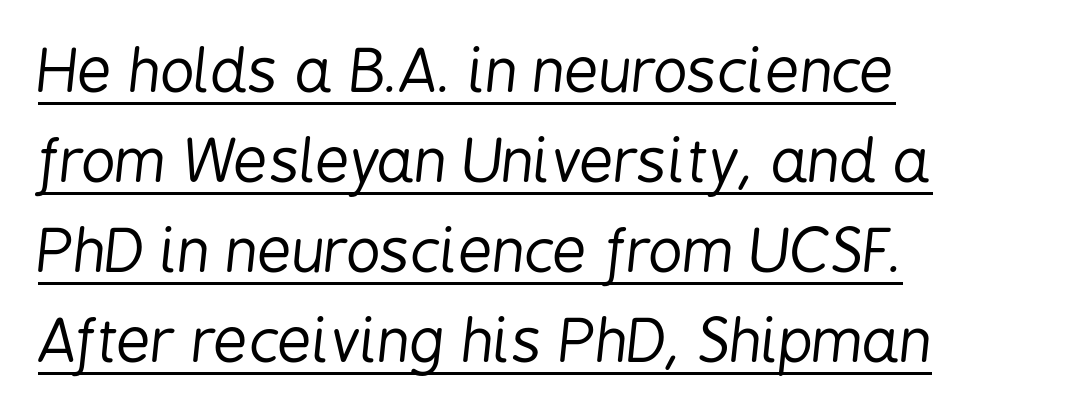
Spacing verdict: proportional, widths tailored to each character. The rendering uses the underline text-decoration. Leftover space on each line is placed entirely after the last word. Honestly, the letter spacing is just normal — you wouldn't notice it. The letters are slanted; this is an italic face.
